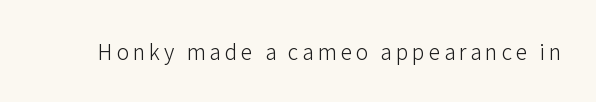
Q: Is the text bold? A: No.
Q: Is the text italic (slanted)? A: No, it is upright.
Q: Is the text underlined? A: No.
